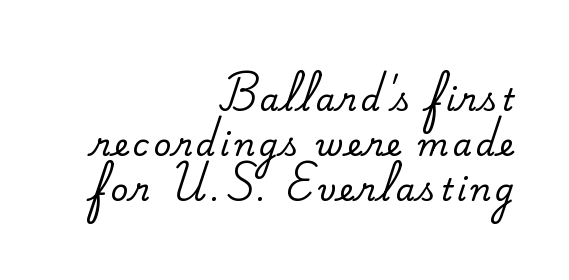
{"serif": "yes", "width": "normal", "stroke_contrast": "medium", "x_height": "small", "monospaced": "no", "underline": "no", "align": "right", "line_spacing": "normal", "line_spacing_ratio": 1.45, "glyph_px": 31}
